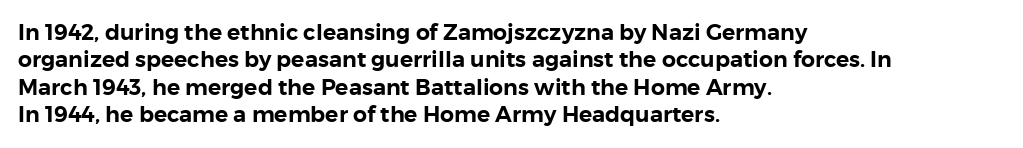
Letter spacing: default. Words float on clear page, feet unadorned. Every stem runs plumb, perpendicular to the baseline. Is there much room between lines? A standard amount, neither cramped nor airy. Reading down the block, your eye returns to a fixed left position each line.
